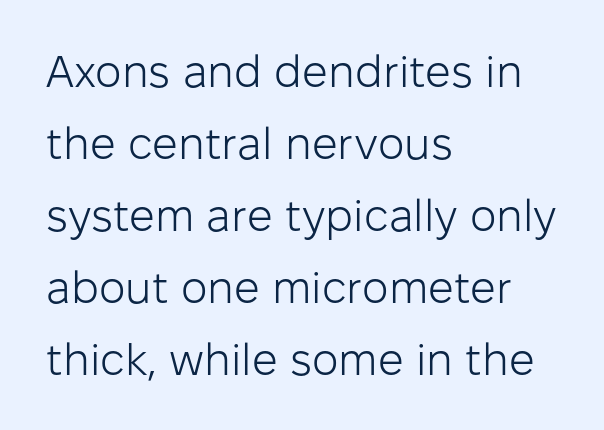
{"serif": "no", "italic": "no", "bold": "no", "weight": "light", "width": "normal", "stroke_contrast": "low", "x_height": "medium", "monospaced": "no", "underline": "no", "align": "left", "line_spacing": "normal", "line_spacing_ratio": 1.6, "letter_spacing": "normal", "letter_spacing_em": 0.0, "glyph_px": 45}
